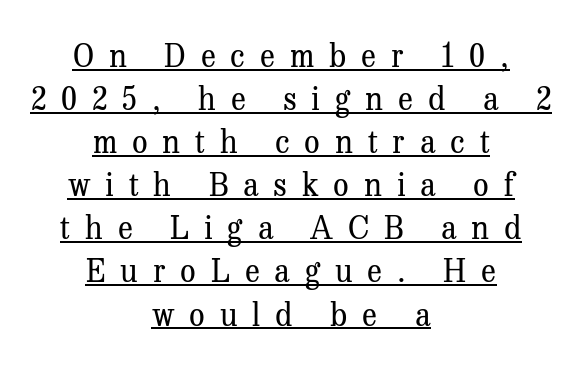
The image shows 31 px regular-weight serif type, upright; set centered, normal line spacing (1.39x), unusually wide letter spacing (+0.48 em), underlined; medium stroke contrast and a medium x-height.
